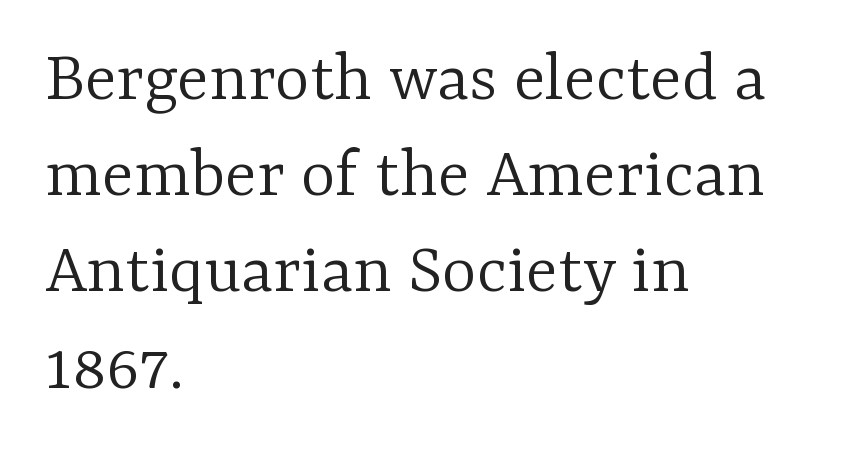
A classic flush-left, rag-right setting is used for this passage. What stands out about the letter spacing? Nothing — it is the standard amount. When letters stand straight like this, we call the style roman or upright. The rendering uses natural spacing where letterforms have individual widths. Normally led — the rows are evenly, conventionally spaced. Are there feet on the stems? There are — it's a serif.
